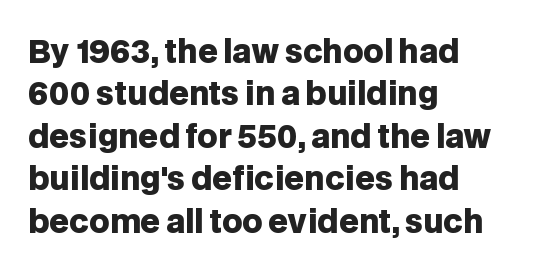
Posture: upright roman. Typographically, this falls in the sans-serif category. Anything drawn beneath the words? Only blank space. The passage shown is typed in a proportional face where columns would drift. Tracking value appears to be zero — textbook default spacing.
